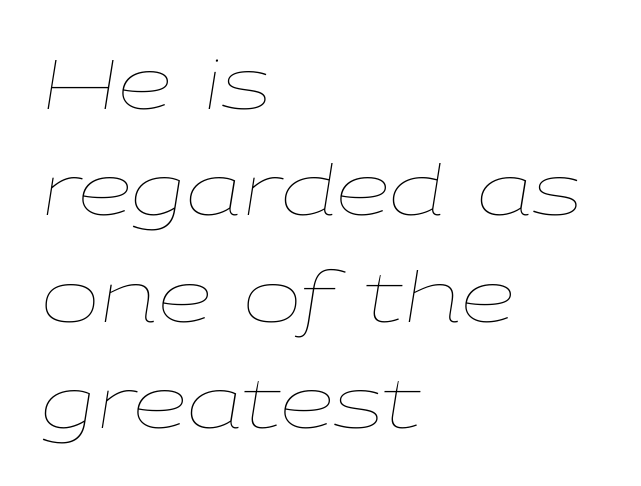
The image shows 70 px thin, wide type, italic (leaning right); set left-aligned, normal line spacing (1.52x), normal letter spacing, not underlined; low stroke contrast and a medium x-height.
